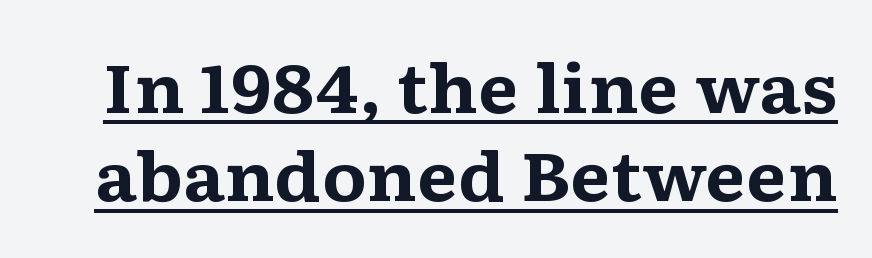
Q: Is the text bold? A: Yes.
Q: Is the text italic (slanted)? A: No, it is upright.
Q: Is the typeface a serif or a sans-serif typeface? A: Serif.
Q: Is the text underlined? A: Yes.
Q: Is the spacing between letters normal or unusually wide? A: Normal.
Q: Is the spacing between lines tight, normal or loose? A: Normal.
Q: Width (condensed, normal, or wide)? A: Wide.
Q: Stroke contrast? A: Medium.
Q: x-height? A: Medium.
Q: Monospaced? A: No.
